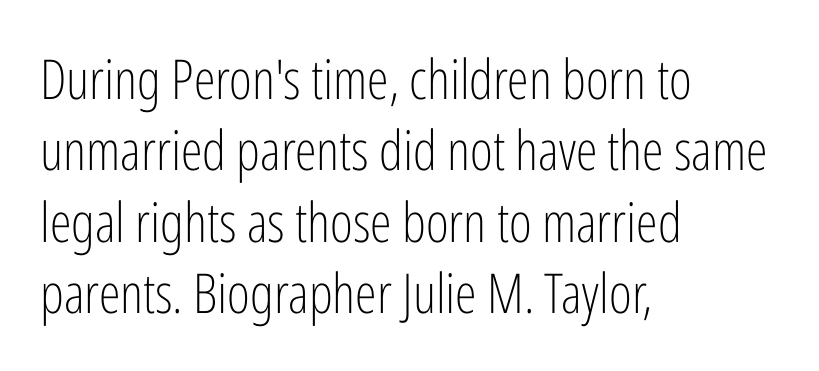
{"serif": "no", "italic": "no", "bold": "no", "weight": "light", "width": "condensed", "stroke_contrast": "low", "x_height": "medium", "monospaced": "no", "underline": "no", "align": "left", "line_spacing": "normal", "line_spacing_ratio": 1.3, "letter_spacing": "normal", "letter_spacing_em": 0.0, "glyph_px": 55}
